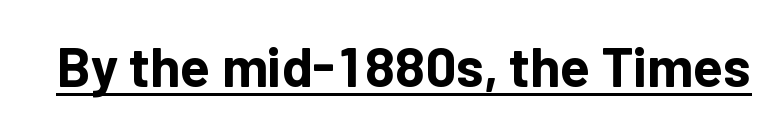
{"serif": "no", "italic": "no", "bold": "yes", "weight": "bold", "width": "normal", "stroke_contrast": "low", "x_height": "medium", "monospaced": "no", "underline": "yes", "letter_spacing": "normal", "letter_spacing_em": 0.0, "glyph_px": 55}
